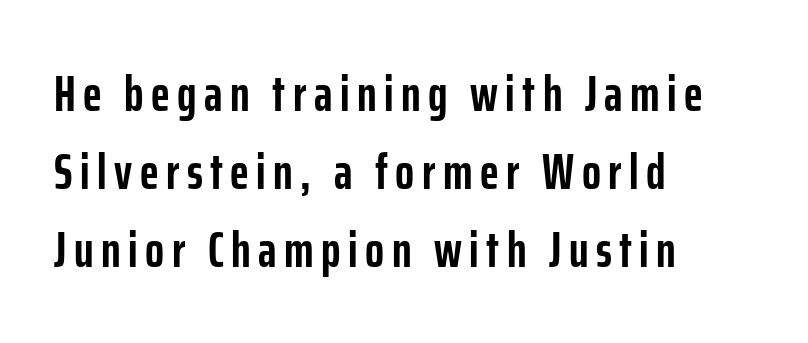
{"serif": "no", "italic": "no", "bold": "yes", "weight": "semibold", "width": "condensed", "stroke_contrast": "low", "x_height": "medium", "monospaced": "no", "underline": "no", "align": "left", "line_spacing": "normal", "line_spacing_ratio": 1.56, "glyph_px": 50}
